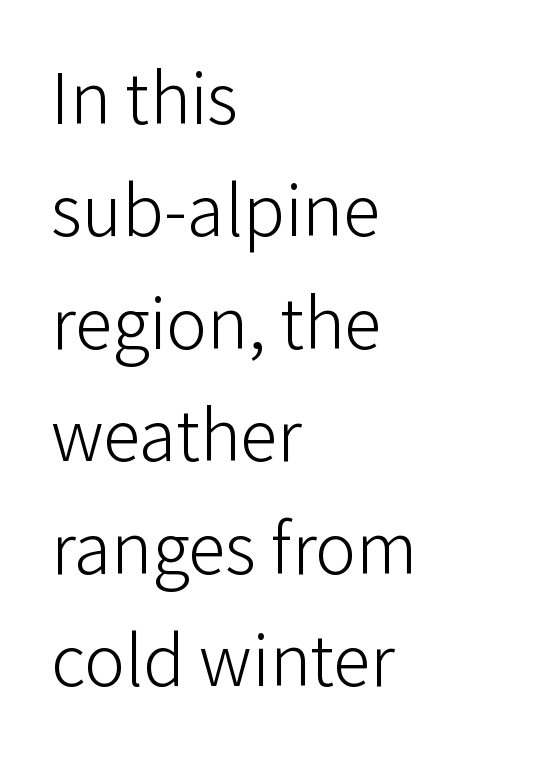
{"serif": "no", "italic": "no", "bold": "no", "weight": "light", "width": "normal", "stroke_contrast": "low", "x_height": "medium", "monospaced": "no", "underline": "no", "align": "left", "line_spacing": "normal", "line_spacing_ratio": 1.48, "letter_spacing": "normal", "letter_spacing_em": 0.0, "glyph_px": 76}
